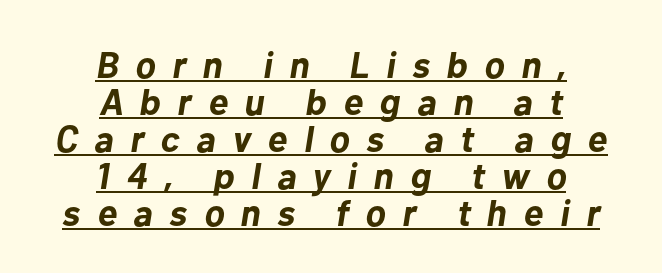
{"italic": "yes", "lean": "right", "slant_degrees": 10, "bold": "yes", "weight": "bold", "width": "normal", "stroke_contrast": "low", "x_height": "medium", "monospaced": "no", "underline": "yes", "align": "center", "line_spacing": "tight", "line_spacing_ratio": 1.0, "letter_spacing": "wide", "letter_spacing_em": 0.45, "glyph_px": 37}
